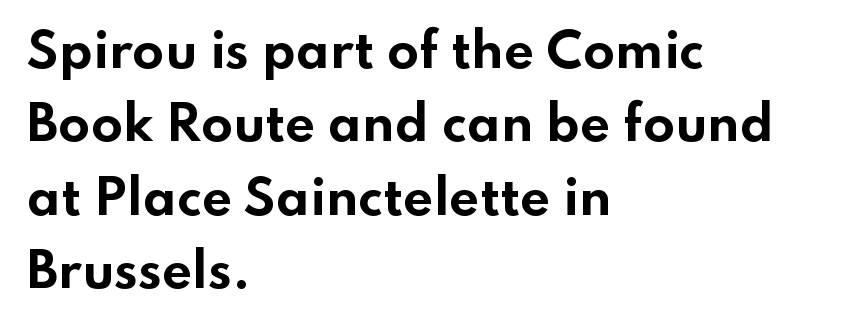
{"serif": "no", "italic": "no", "bold": "yes", "weight": "bold", "width": "wide", "stroke_contrast": "low", "x_height": "small", "monospaced": "no", "underline": "no", "align": "left", "line_spacing": "normal", "line_spacing_ratio": 1.56, "letter_spacing": "normal", "letter_spacing_em": 0.0, "glyph_px": 47}
